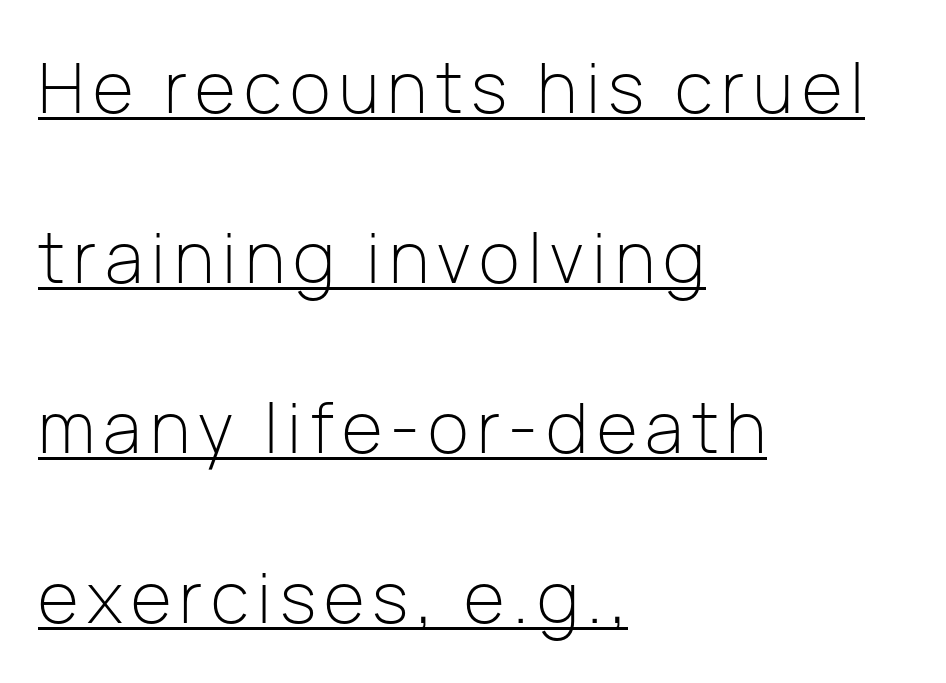
The image shows 70 px light sans-serif type, upright; set left-aligned, loose line spacing (2.43x), underlined; low stroke contrast and a medium x-height.
